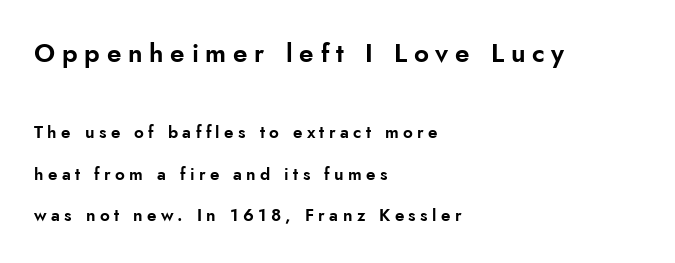
The image shows 26 px text type, upright; set left-aligned, loose line spacing (2.46x), unusually wide letter spacing (+0.26 em), not underlined; the first (top) block is 1.53x larger.
